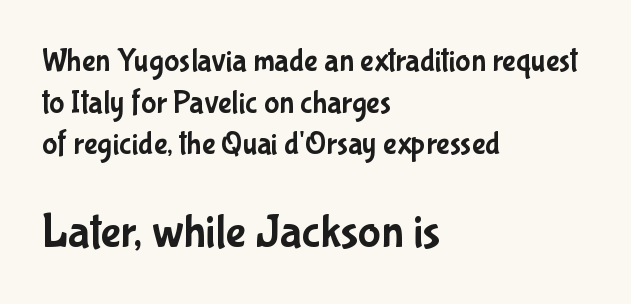
Is the lower block the larger one? Yes — the lower block carries the bigger type. Vertically, the passage feels balanced, rows spaced as you'd expect. The face used here is proportionally spaced, like ordinary book or web type. Glyph-to-glyph distance matches everyday printed text. Descenders hang freely into open space.
